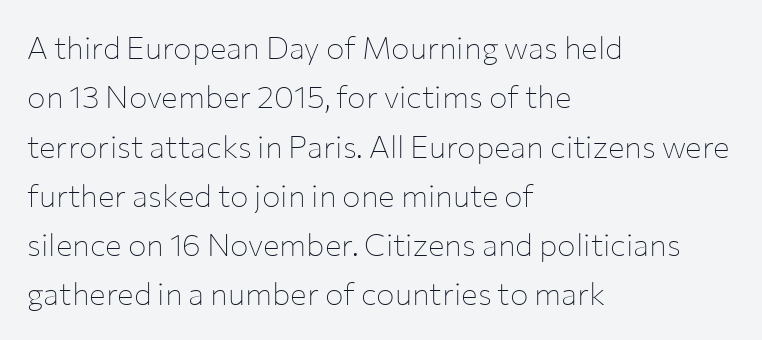
Q: Is the text bold? A: No.
Q: Is the text italic (slanted)? A: No, it is upright.
Q: Is the typeface a serif or a sans-serif typeface? A: Sans-serif.
Q: Is the text underlined? A: No.
Q: How is the paragraph aligned? A: Left-aligned.
Q: Is the spacing between letters normal or unusually wide? A: Normal.
Q: Is the spacing between lines tight, normal or loose? A: Normal.
Q: Width (condensed, normal, or wide)? A: Normal.
Q: Stroke contrast? A: Low.
Q: x-height? A: Medium.
Q: Monospaced? A: No.
